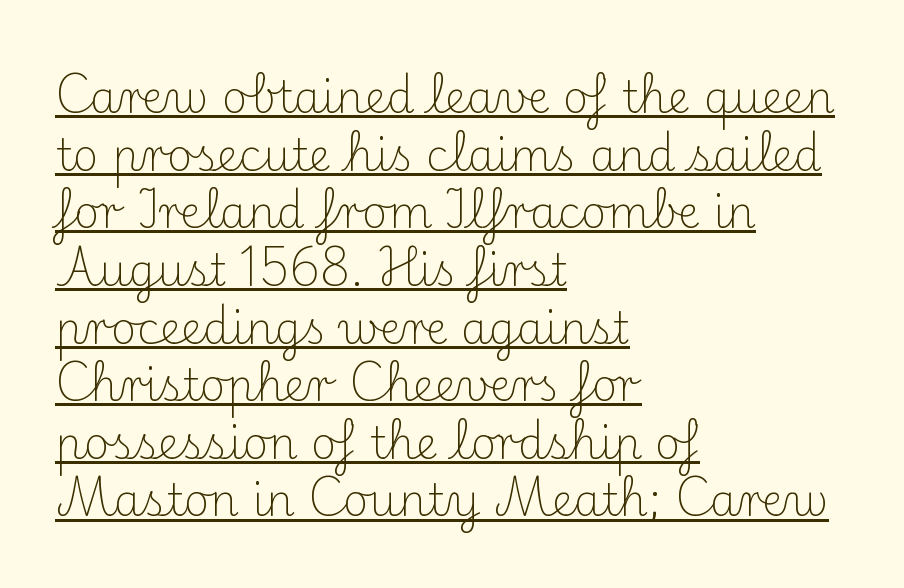
Where is the straight margin? On the left. A quiet, ordinary-to-light weight characterises the typeface. In terms of letterform style, serifs are clearly present. The gaps between neighbouring characters are ordinary and unremarkable. Style check: upright.
